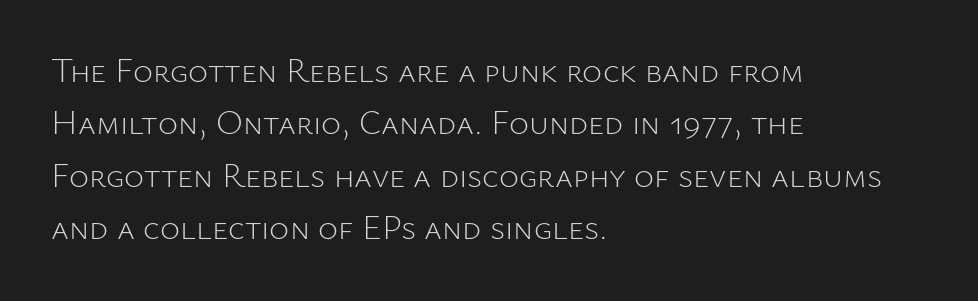
The image shows 34 px light sans-serif type, upright; set left-aligned, normal line spacing (1.54x), normal letter spacing, not underlined; low stroke contrast and a medium x-height.
